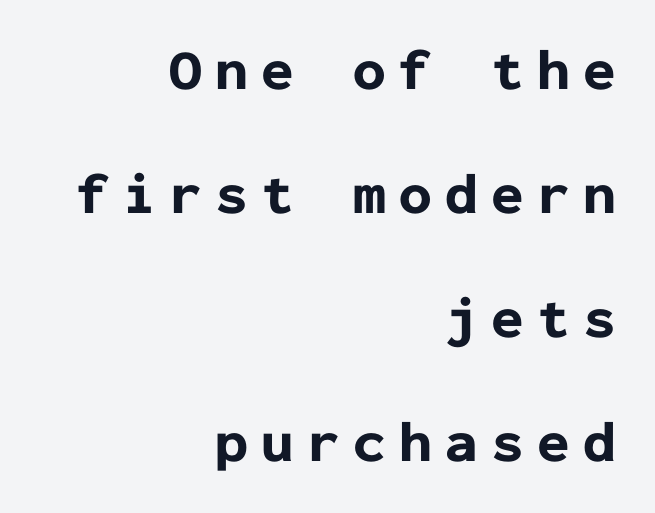
Successive baselines arrive slowly, with a big drop between each. Posture: upright roman. Clear beneath every line of the passage. Right-aligned paragraph, ragged on the left. Note the uniform advance width — an 'i' takes as much space as an 'm'.
